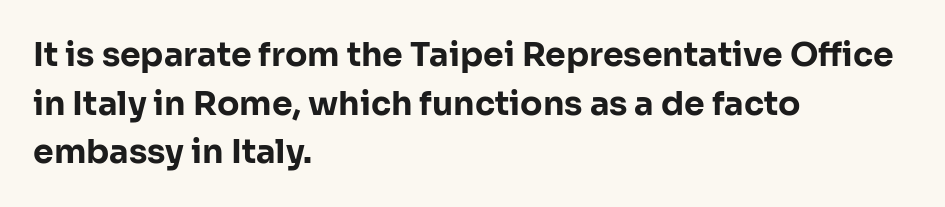
Note: no serifs on the glyphs. The letters stand straight up with perfectly vertical stems. Weight check: bold — yes, fully. The letters advance in unequal steps, a hallmark of proportional type.
